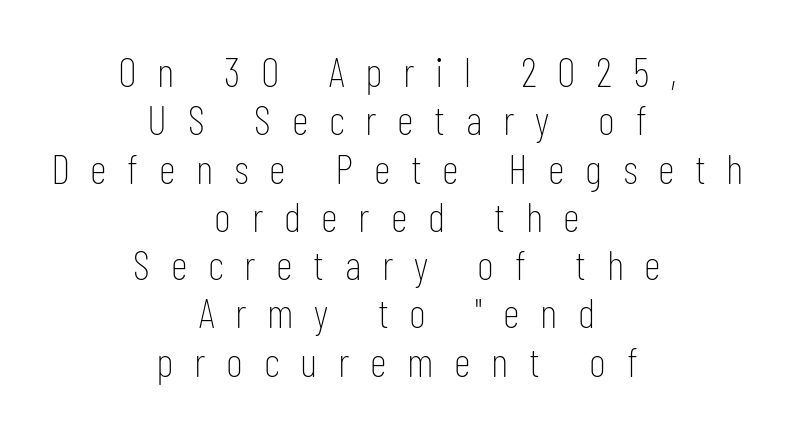
Q: Is the text bold? A: No.
Q: Is the text italic (slanted)? A: No, it is upright.
Q: Is the typeface a serif or a sans-serif typeface? A: Sans-serif.
Q: Is the text underlined? A: No.
Q: How is the paragraph aligned? A: Centered.
Q: Is the spacing between letters normal or unusually wide? A: Unusually wide.
Q: Is the spacing between lines tight, normal or loose? A: Tight.
Q: Width (condensed, normal, or wide)? A: Condensed.
Q: Stroke contrast? A: Low.
Q: x-height? A: Medium.
Q: Monospaced? A: No.
